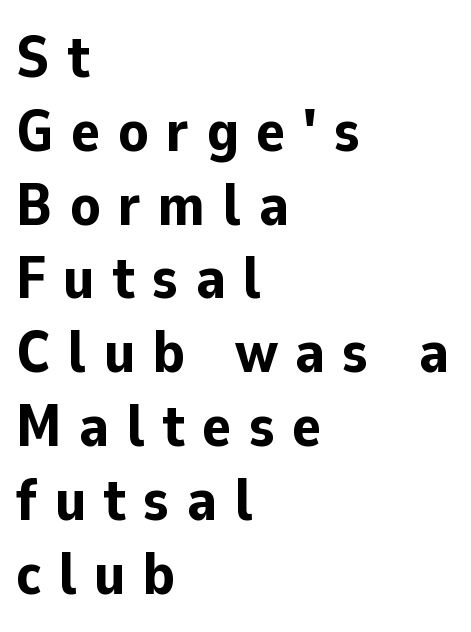
This is the regular roman posture of the typeface. Line starts are locked; line ends wander. Spacing between characters has been opened up far beyond the box default. Words float on clear page, feet unadorned. The face used here has the dense, thick strokes of a bold.
